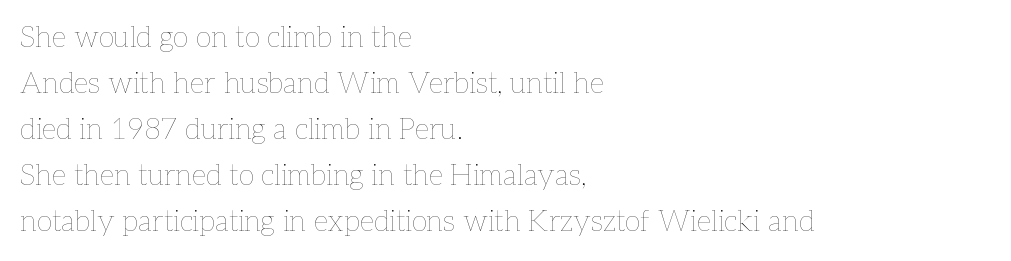
{"italic": "no", "bold": "no", "weight": "thin", "width": "normal", "stroke_contrast": "low", "x_height": "medium", "monospaced": "no", "underline": "no", "align": "left", "line_spacing": "normal", "line_spacing_ratio": 1.59, "letter_spacing": "normal", "letter_spacing_em": 0.0, "glyph_px": 29}
